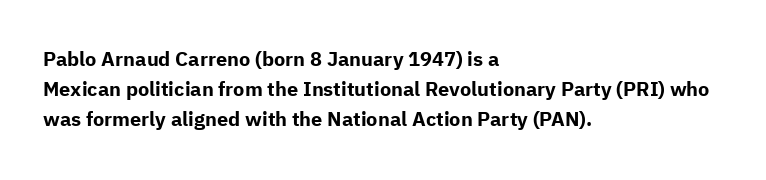
The image shows 20 px bold type, upright; set left-aligned, normal line spacing (1.5x), normal letter spacing, not underlined.
